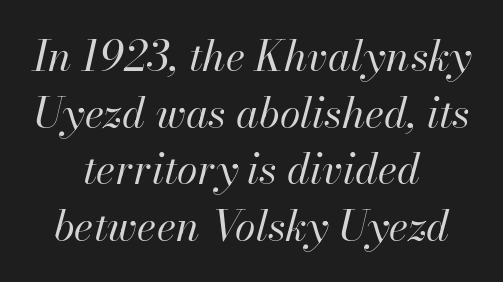
The image shows 42 px regular-weight type, italic (leaning right); set centered, normal line spacing (1.35x), normal letter spacing, not underlined; high stroke contrast and a small x-height.
